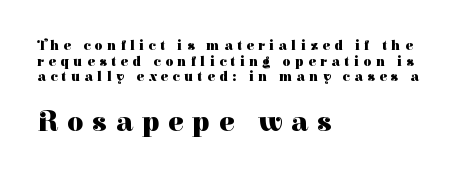
The image shows 28 px heavy serif type, upright; set left-aligned, tight line spacing (1.11x), unusually wide letter spacing (+0.32 em), not underlined; the second (bottom) block is 2.0x larger; high stroke contrast and a medium x-height.
